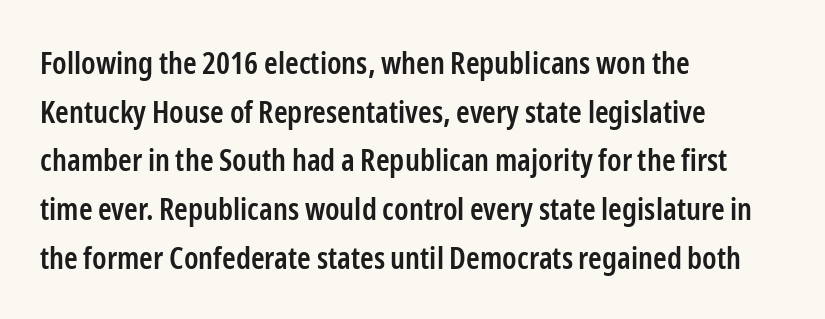
{"serif": "no", "italic": "no", "bold": "semi", "weight": "semibold", "width": "condensed", "stroke_contrast": "low", "x_height": "medium", "monospaced": "no", "underline": "no", "align": "left", "line_spacing": "normal", "line_spacing_ratio": 1.57, "letter_spacing": "normal", "letter_spacing_em": 0.0, "glyph_px": 31}
